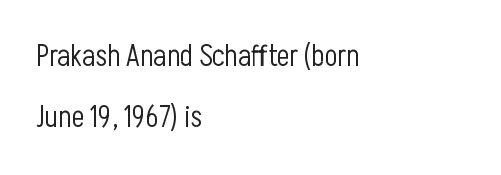
Q: Is the text bold? A: No.
Q: Is the text italic (slanted)? A: No, it is upright.
Q: Is the typeface a serif or a sans-serif typeface? A: Sans-serif.
Q: Is the text underlined? A: No.
Q: How is the paragraph aligned? A: Left-aligned.
Q: Is the spacing between letters normal or unusually wide? A: Normal.
Q: Is the spacing between lines tight, normal or loose? A: Loose.
Q: Width (condensed, normal, or wide)? A: Condensed.
Q: Stroke contrast? A: Low.
Q: x-height? A: Medium.
Q: Monospaced? A: No.
